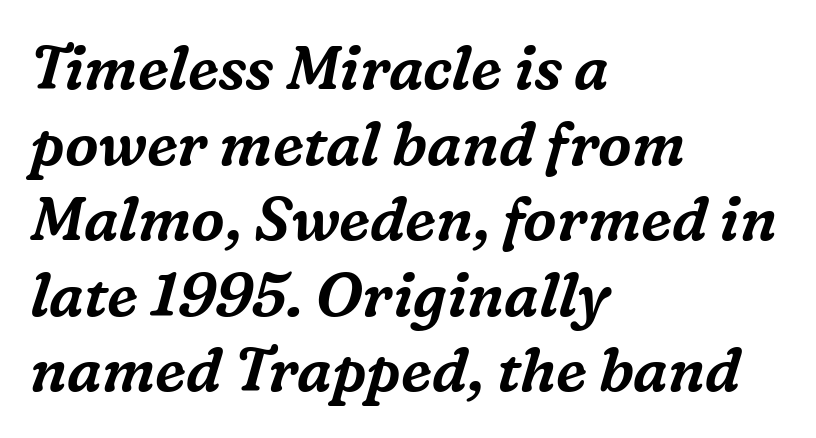
The paragraph shown leans on its left margin. Letter spacing: default. Lines of text with bare space underneath. Do the characters align in a grid? No, the font is proportional. Look at the bottom of the vertical strokes: they flare into serifs here.
